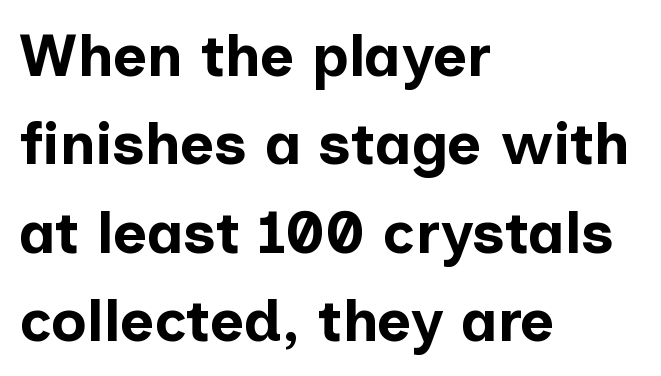
{"serif": "no", "italic": "no", "bold": "yes", "weight": "bold", "width": "normal", "stroke_contrast": "low", "x_height": "medium", "monospaced": "no", "underline": "no", "align": "left", "line_spacing": "normal", "line_spacing_ratio": 1.5, "letter_spacing": "normal", "letter_spacing_em": 0.0, "glyph_px": 59}
